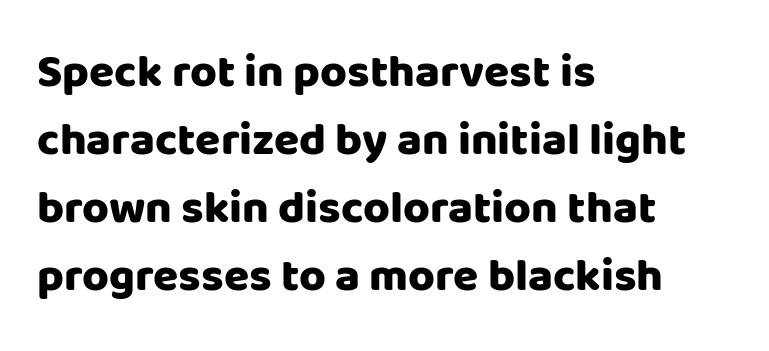
Q: Is the text bold? A: Yes.
Q: Is the text italic (slanted)? A: No, it is upright.
Q: Is the typeface a serif or a sans-serif typeface? A: Sans-serif.
Q: Is the text underlined? A: No.
Q: How is the paragraph aligned? A: Left-aligned.
Q: Is the spacing between letters normal or unusually wide? A: Normal.
Q: Is the spacing between lines tight, normal or loose? A: Normal.
Q: Width (condensed, normal, or wide)? A: Normal.
Q: Stroke contrast? A: Low.
Q: x-height? A: Large.
Q: Monospaced? A: No.
